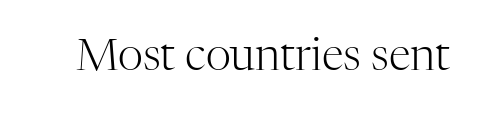
Q: Is the text bold? A: No.
Q: Is the text italic (slanted)? A: No, it is upright.
Q: Is the typeface a serif or a sans-serif typeface? A: Serif.
Q: Is the text underlined? A: No.
Q: Is the spacing between letters normal or unusually wide? A: Normal.
Q: Width (condensed, normal, or wide)? A: Normal.
Q: Stroke contrast? A: High.
Q: x-height? A: Medium.
Q: Monospaced? A: No.
